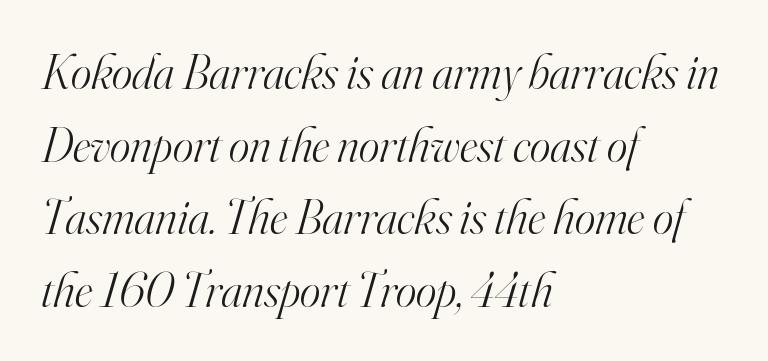
The image shows 49 px light serif type, italic (leaning right); set left-aligned, normal line spacing (1.48x), normal letter spacing, not underlined; high stroke contrast and a small x-height.
